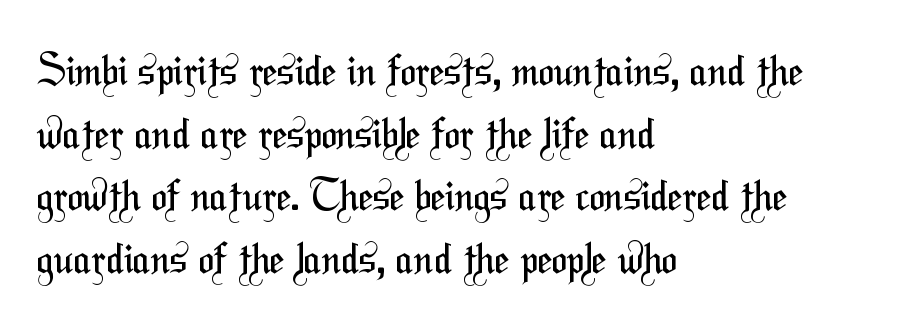
The image shows 42 px regular-weight, condensed sans-serif type; set left-aligned, normal line spacing (1.49x), normal letter spacing, not underlined; medium stroke contrast and a medium x-height.
